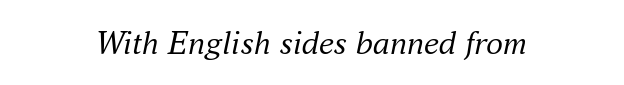
The image shows 34 px regular-weight serif type, italic (leaning right); set centered, normal letter spacing, not underlined; medium stroke contrast and a small x-height.
